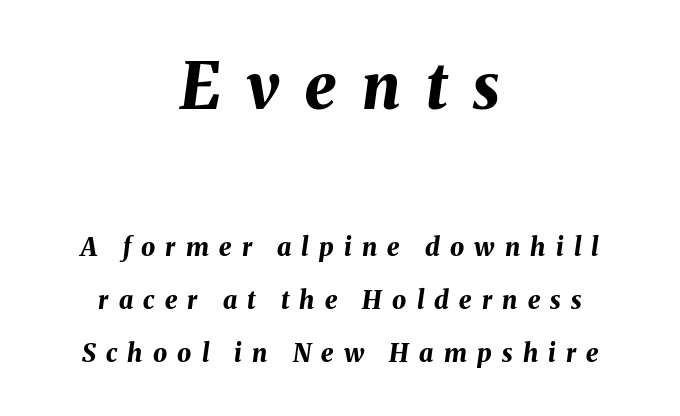
The image shows 63 px bold type, italic (leaning right); set centered, loose line spacing (2.12x), unusually wide letter spacing (+0.41 em), not underlined; the first (top) block is 2.52x larger; medium stroke contrast and a medium x-height.
